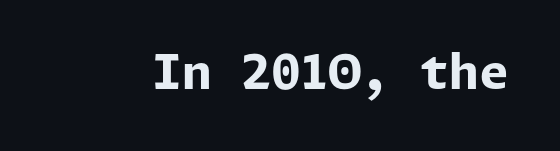
Posture: straight, roman, zero tilt. This sample uses a sans-serif face. Summary of weight: heavy, a full bold. Each row of text sits above clean, open space. Inter-character spacing is left at the font's built-in metrics.
